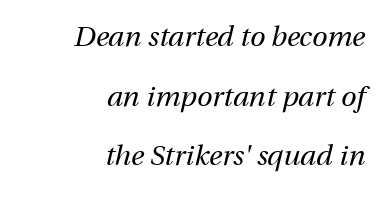
Vertical spacing — loose. Is the letter spacing exaggerated? No — it looks like the ordinary default. The paragraph has a hard right edge and a soft left edge. Each letter keeps its own natural width here, so spacing adapts to shape. The words here are not underlined.
